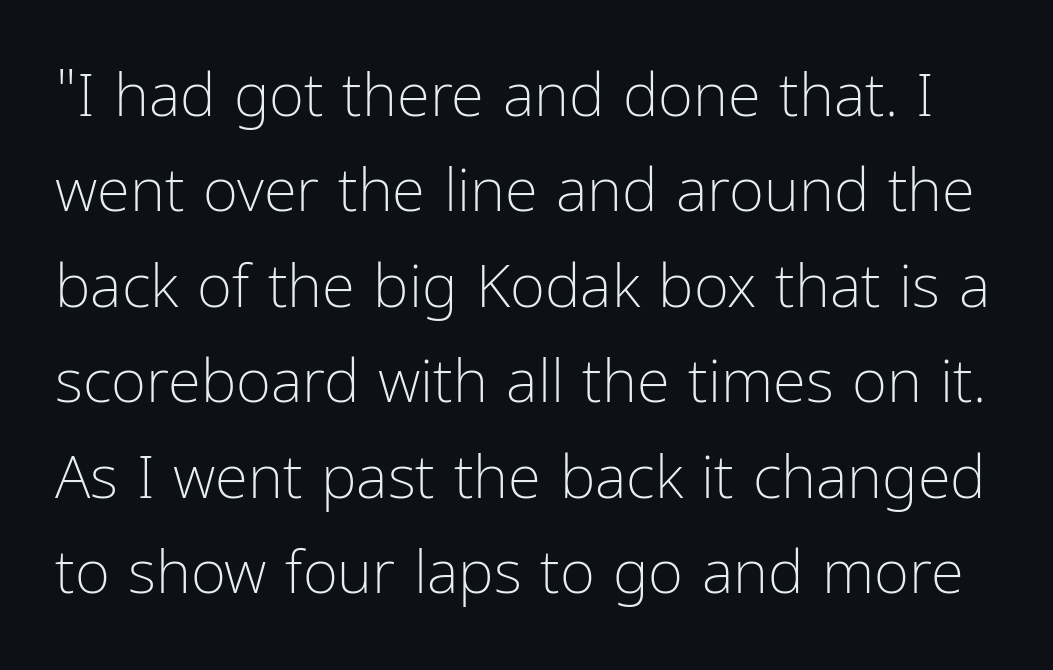
Horizontal bands of white between lines are of average thickness. Weight class: somewhere from thin through regular. The horizontal fit of the characters is conventional and even. It's the straight-up-and-down kind of type.
